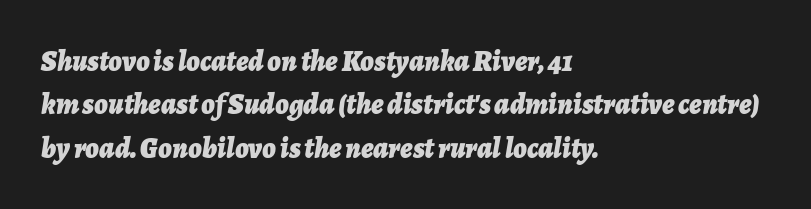
This rendering leaves character spacing at its baseline value. Nobody drew a line under any word here. In terms of posture, this sample is oblique. The space between consecutive lines is moderate. Is the block centered? No — it sits flush against the left margin.
